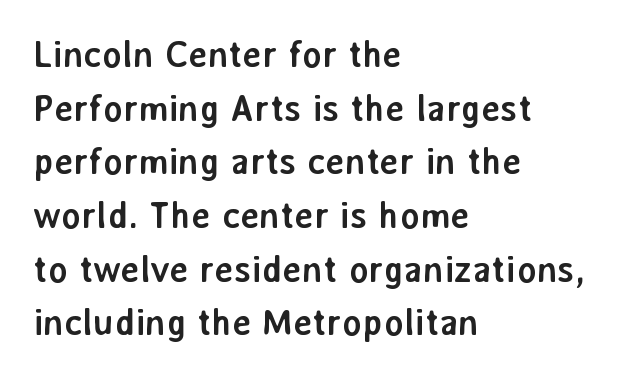
One glance says typical: line gaps are just what's usual. The rag falls on the right side of this text block. Is this a fixed-width face? No — the glyphs have proportional, varying widths. Standard letterfit; no display-style spreading of the glyphs. A typesetter would label this face a sans. Rendered with straight, roman letterforms.
